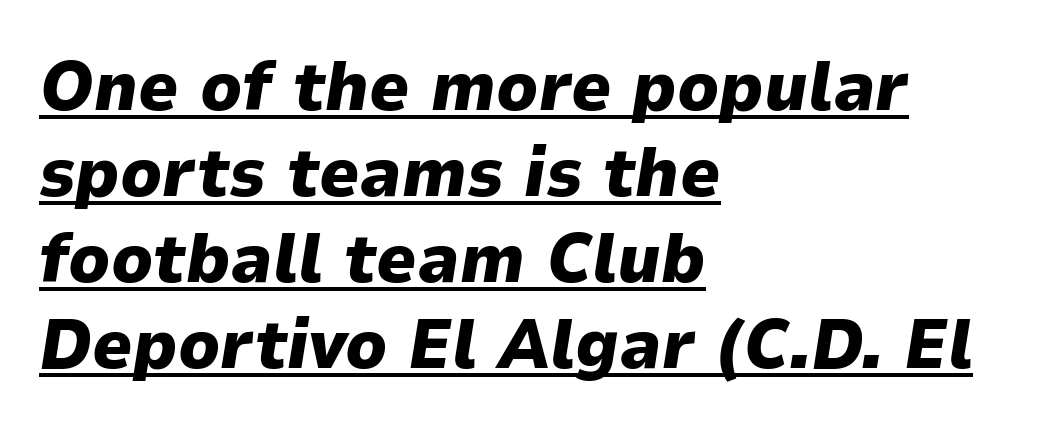
The image shows 70 px heavy type, italic (leaning right); set left-aligned, line spacing 1.23x, normal letter spacing, underlined; low stroke contrast and a medium x-height.
